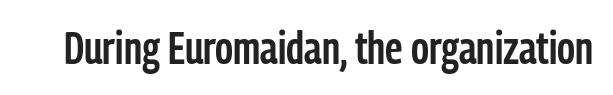
Q: Is the text bold? A: Semi-bold.
Q: Is the text italic (slanted)? A: No, it is upright.
Q: Is the typeface a serif or a sans-serif typeface? A: Sans-serif.
Q: Is the text underlined? A: No.
Q: Is the spacing between letters normal or unusually wide? A: Normal.
Q: Width (condensed, normal, or wide)? A: Condensed.
Q: Stroke contrast? A: Low.
Q: x-height? A: Medium.
Q: Monospaced? A: No.
